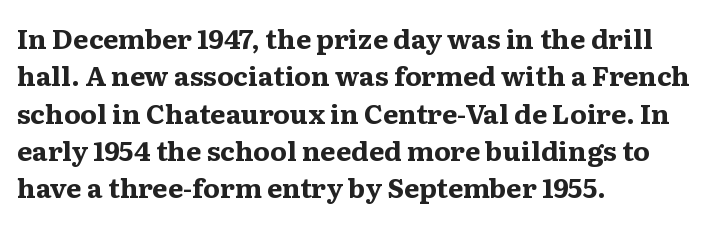
{"italic": "no", "bold": "yes", "underline": "no", "align": "left", "line_spacing": "normal", "line_spacing_ratio": 1.38, "letter_spacing": "normal", "letter_spacing_em": 0.0, "glyph_px": 27}
